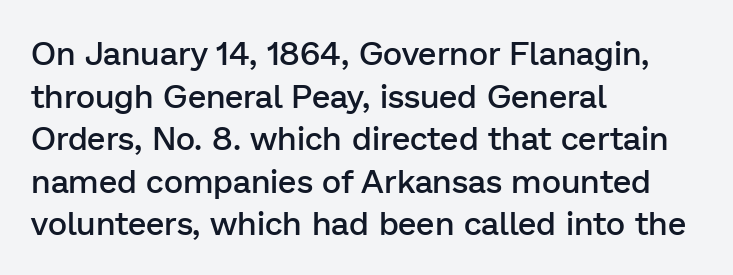
Q: Is the text bold? A: Semi-bold.
Q: Is the text italic (slanted)? A: No, it is upright.
Q: Is the typeface a serif or a sans-serif typeface? A: Sans-serif.
Q: Is the text underlined? A: No.
Q: How is the paragraph aligned? A: Left-aligned.
Q: Is the spacing between letters normal or unusually wide? A: Normal.
Q: Is the spacing between lines tight, normal or loose? A: Normal.
Q: Width (condensed, normal, or wide)? A: Normal.
Q: Stroke contrast? A: Low.
Q: x-height? A: Medium.
Q: Monospaced? A: No.
